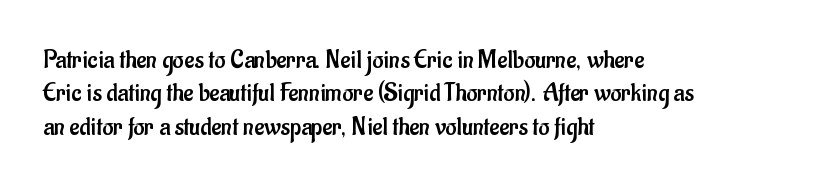
{"italic": "no", "bold": "no", "underline": "no", "align": "left", "line_spacing_ratio": 1.24, "letter_spacing": "normal", "letter_spacing_em": 0.0, "glyph_px": 27}
